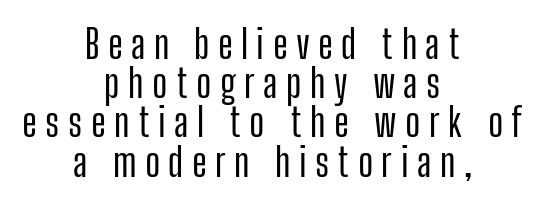
This is sans-serif lettering, the kind often seen on screens and signage. Nope, not italic — everything's standing straight. Check the space under the baseline: it is left empty. The rendering uses natural spacing where letterforms have individual widths. Rows of type sit shoulder to shoulder in the vertical direction.
